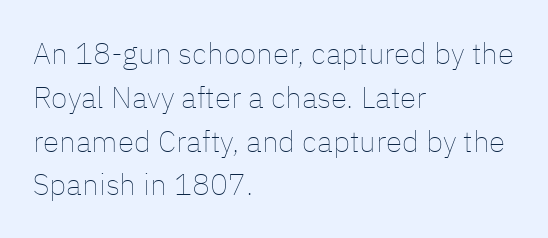
{"italic": "no", "bold": "no", "weight": "thin", "width": "normal", "stroke_contrast": "low", "x_height": "medium", "monospaced": "no", "underline": "no", "align": "left", "line_spacing": "normal", "line_spacing_ratio": 1.46, "letter_spacing": "normal", "letter_spacing_em": 0.0, "glyph_px": 30}
